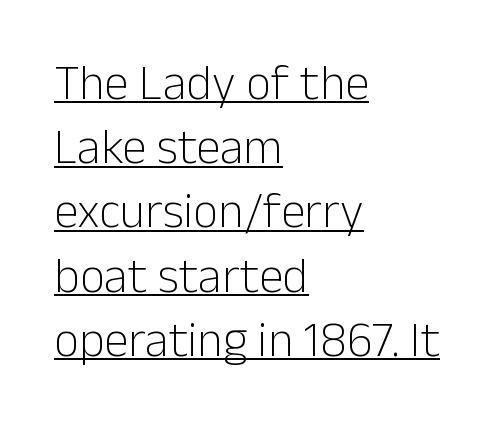
{"serif": "no", "italic": "no", "bold": "no", "weight": "light", "width": "normal", "stroke_contrast": "low", "x_height": "medium", "monospaced": "no", "underline": "yes", "align": "left", "line_spacing": "normal", "line_spacing_ratio": 1.31, "letter_spacing": "normal", "letter_spacing_em": 0.0, "glyph_px": 49}
